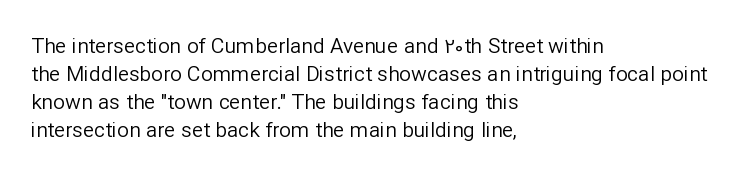
{"italic": "no", "bold": "no", "underline": "no", "align": "left", "line_spacing": "normal", "line_spacing_ratio": 1.33, "letter_spacing": "normal", "letter_spacing_em": 0.0, "glyph_px": 21}
